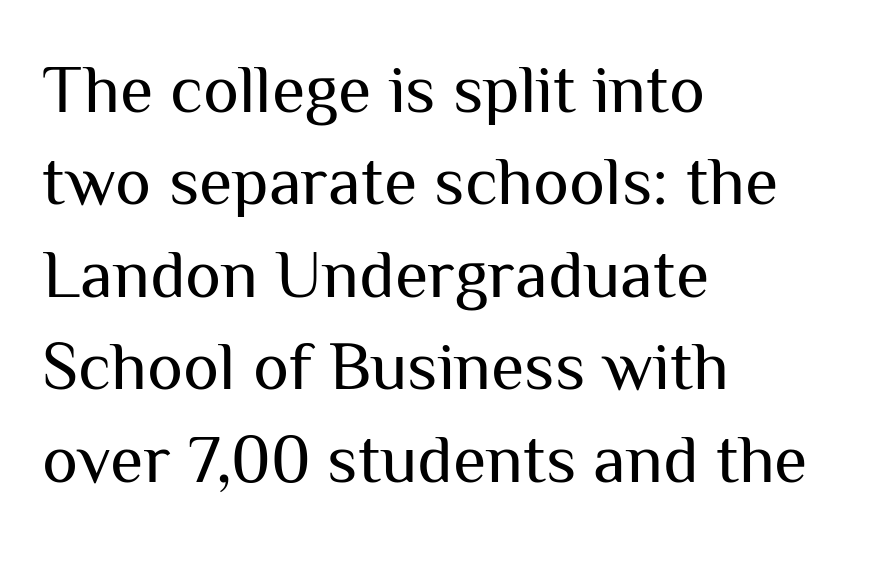
The image shows 68 px regular-weight sans-serif type, upright; set left-aligned, normal line spacing (1.36x), normal letter spacing, not underlined; medium stroke contrast and a medium x-height.
